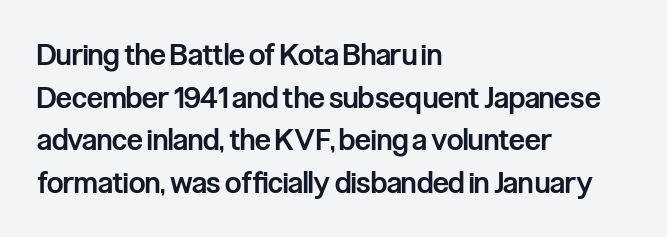
The passage shown is not underscored anywhere. In CSS terms this would be text-align: left. Look at the stroke-to-counter ratio: somewhat heavy, a semibold. Does the type have serifs? No, each stem ends abruptly.
